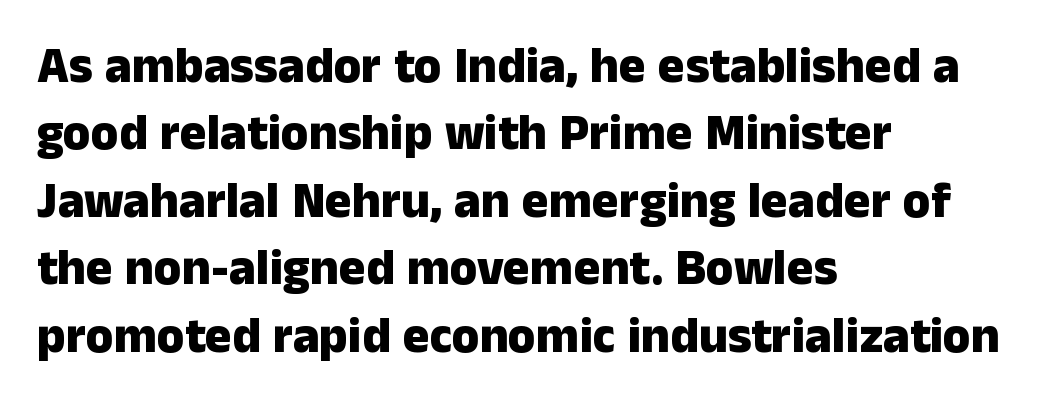
The image shows 50 px heavy sans-serif type, upright; set left-aligned, normal line spacing (1.35x), normal letter spacing, not underlined; low stroke contrast and a medium x-height.
